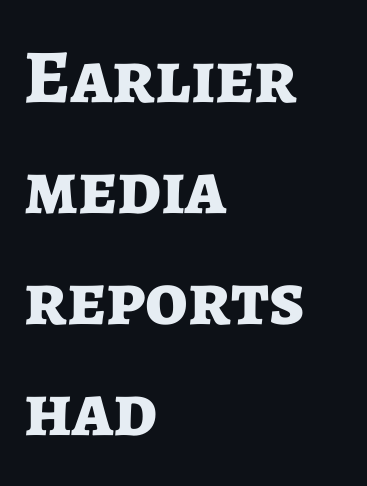
Thick stems and heavy bowls — unmistakably bold. Regarding serifs, this sample does without them. Is this a fixed-width face? No — the glyphs have proportional, varying widths. Successive baselines arrive at the customary interval.
